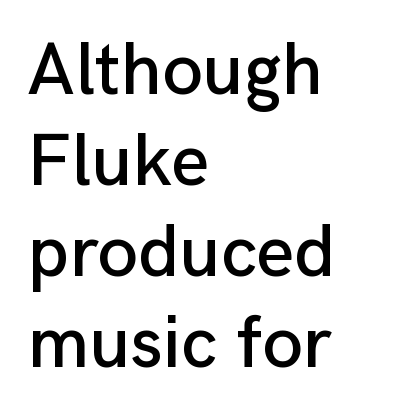
I'd call this a sans setting — the letters go barefoot. Quick note: not italic, upright. Any mark beneath the type? The region is blank. The letters sit at their default tracking, neither squeezed nor spread. Proportional: the letters do not fall into vertical columns. Notice how the passage keeps a crisp vertical edge on the left only.
